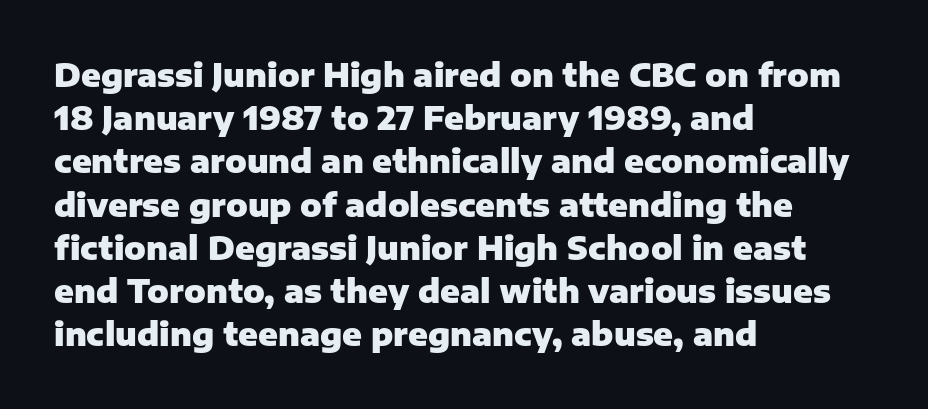
The image shows 32 px heavy sans-serif type, upright; set left-aligned, normal line spacing (1.35x), normal letter spacing, not underlined; low stroke contrast and a medium x-height.
